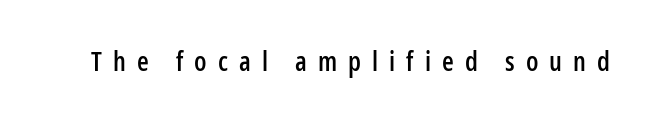
Italic? Not at all — the glyphs are vertical. The letterforms stand isolated, each surrounded by extra space. Decoration check: the copy has no underline.
